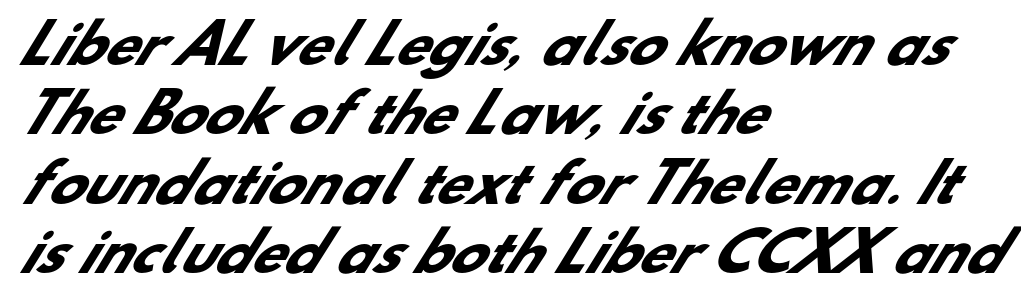
Q: Is the text bold? A: Yes.
Q: Is the typeface a serif or a sans-serif typeface? A: Sans-serif.
Q: Is the text underlined? A: No.
Q: How is the paragraph aligned? A: Left-aligned.
Q: Is the spacing between letters normal or unusually wide? A: Normal.
Q: Is the spacing between lines tight, normal or loose? A: Normal.
Q: Width (condensed, normal, or wide)? A: Normal.
Q: Stroke contrast? A: Low.
Q: x-height? A: Small.
Q: Monospaced? A: No.
